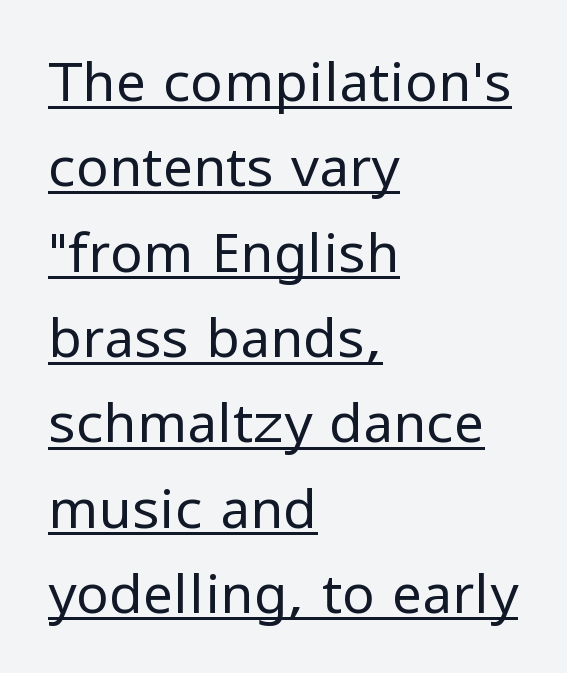
Q: Is the text bold? A: No.
Q: Is the text italic (slanted)? A: No, it is upright.
Q: Is the typeface a serif or a sans-serif typeface? A: Sans-serif.
Q: Is the text underlined? A: Yes.
Q: How is the paragraph aligned? A: Left-aligned.
Q: Is the spacing between letters normal or unusually wide? A: Normal.
Q: Is the spacing between lines tight, normal or loose? A: Normal.
Q: Width (condensed, normal, or wide)? A: Normal.
Q: Stroke contrast? A: Low.
Q: x-height? A: Medium.
Q: Monospaced? A: No.
